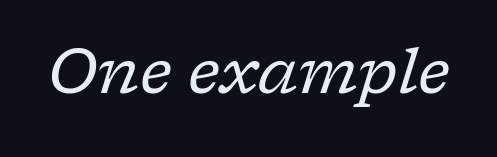
Q: Is the text bold? A: No.
Q: Is the text italic (slanted)? A: Yes, it leans right by about 17 degrees.
Q: Is the typeface a serif or a sans-serif typeface? A: Serif.
Q: Is the text underlined? A: No.
Q: Is the spacing between letters normal or unusually wide? A: Normal.
Q: Width (condensed, normal, or wide)? A: Normal.
Q: Stroke contrast? A: Low.
Q: x-height? A: Medium.
Q: Monospaced? A: No.
